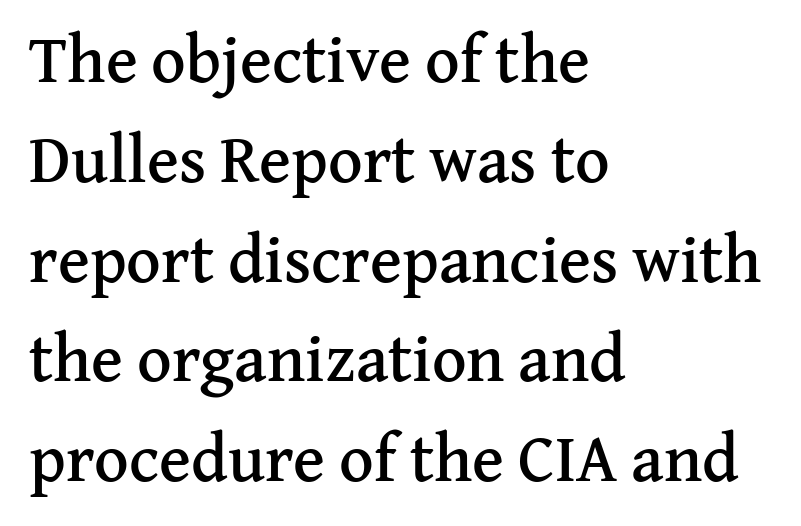
{"serif": "yes", "italic": "no", "width": "normal", "stroke_contrast": "medium", "x_height": "medium", "monospaced": "no", "underline": "no", "align": "left", "line_spacing": "normal", "line_spacing_ratio": 1.49, "letter_spacing": "normal", "letter_spacing_em": 0.0, "glyph_px": 67}
